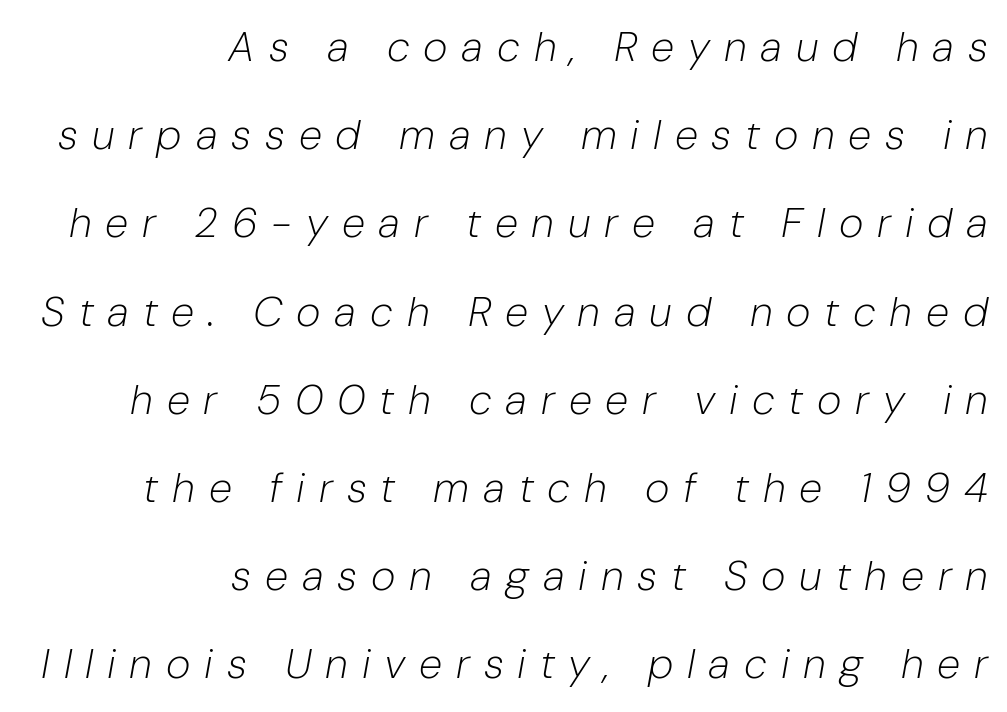
Each stroke keeps to a modest, everyday thickness or less. The letters are slanted; this is an italic face. The compositor pushed each line to the right boundary. You could not count columns in this text — the font is proportionally spaced. Baseline-to-baseline distance is far greater than the letter height. Underlining? Definitely not there.
